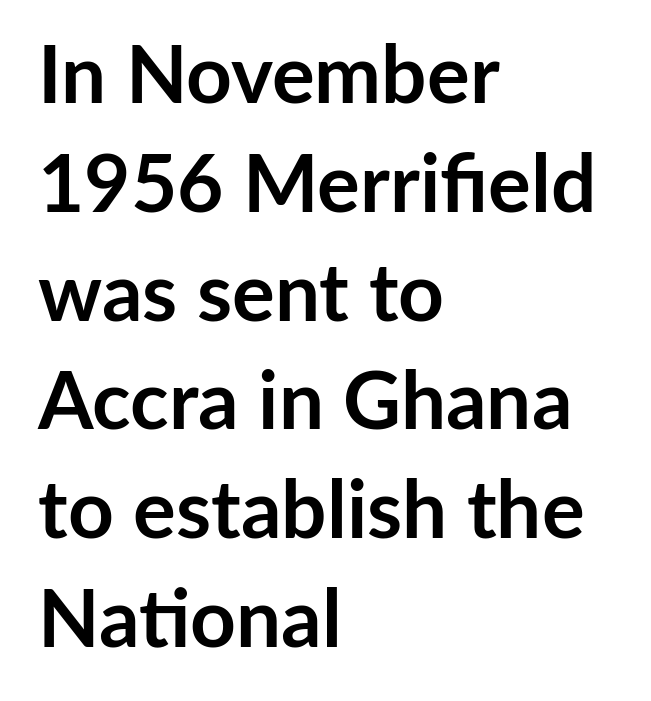
{"serif": "no", "italic": "no", "bold": "yes", "weight": "semibold", "width": "normal", "stroke_contrast": "low", "x_height": "medium", "monospaced": "no", "underline": "no", "align": "left", "line_spacing": "normal", "line_spacing_ratio": 1.36, "letter_spacing": "normal", "letter_spacing_em": 0.0, "glyph_px": 80}
